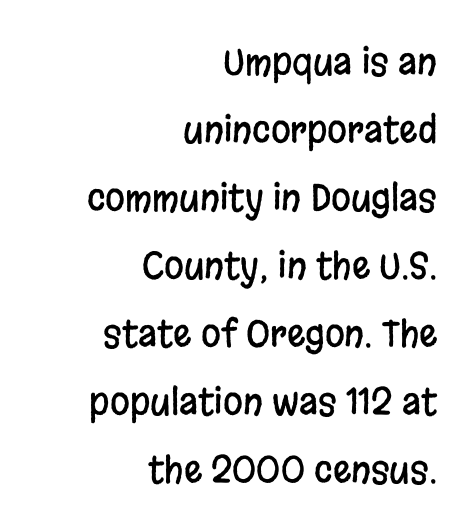
Q: Is the text italic (slanted)? A: No, it is upright.
Q: Is the typeface a serif or a sans-serif typeface? A: Sans-serif.
Q: Is the text underlined? A: No.
Q: How is the paragraph aligned? A: Right-aligned.
Q: Is the spacing between letters normal or unusually wide? A: Normal.
Q: Width (condensed, normal, or wide)? A: Condensed.
Q: Stroke contrast? A: Low.
Q: x-height? A: Large.
Q: Monospaced? A: No.
